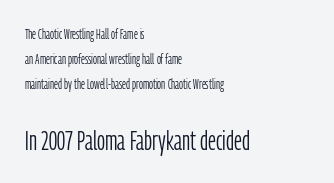
Q: Is the text bold? A: No.
Q: Is the text italic (slanted)? A: No, it is upright.
Q: Is the typeface a serif or a sans-serif typeface? A: Sans-serif.
Q: Is the text underlined? A: No.
Q: How is the paragraph aligned? A: Left-aligned.
Q: Is the spacing between letters normal or unusually wide? A: Normal.
Q: Which block of text is set in a larger size, the first (top) or the second (bottom)? A: The second (bottom) one.
Q: Width (condensed, normal, or wide)? A: Condensed.
Q: Stroke contrast? A: Low.
Q: x-height? A: Medium.
Q: Monospaced? A: No.
